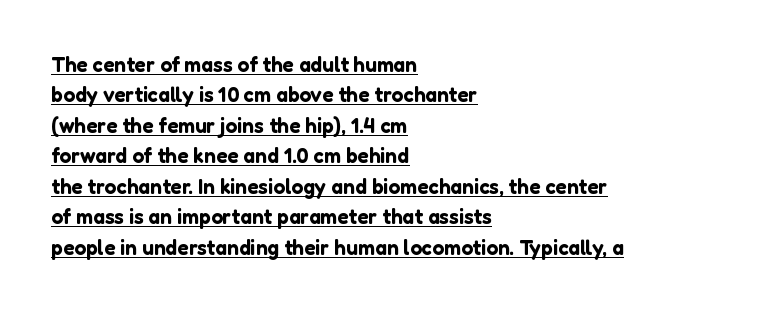
The image shows 21 px text type, upright; set left-aligned, normal line spacing (1.45x), normal letter spacing, underlined.
